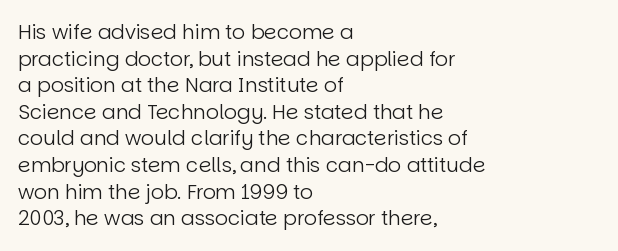
The image shows 20 px text type, upright; set left-aligned, normal line spacing (1.33x), normal letter spacing, not underlined.
